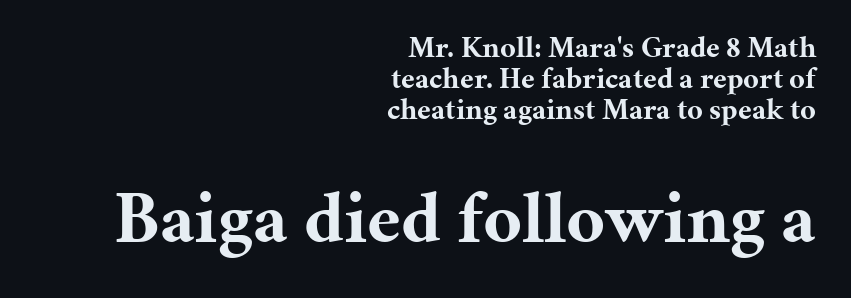
Q: Is the text bold? A: Yes.
Q: Is the text italic (slanted)? A: No, it is upright.
Q: Is the typeface a serif or a sans-serif typeface? A: Serif.
Q: Is the text underlined? A: No.
Q: How is the paragraph aligned? A: Right-aligned.
Q: Is the spacing between letters normal or unusually wide? A: Normal.
Q: Is the spacing between lines tight, normal or loose? A: Tight.
Q: Which block of text is set in a larger size, the first (top) or the second (bottom)? A: The second (bottom) one.
Q: Width (condensed, normal, or wide)? A: Normal.
Q: Stroke contrast? A: Medium.
Q: x-height? A: Medium.
Q: Monospaced? A: No.
